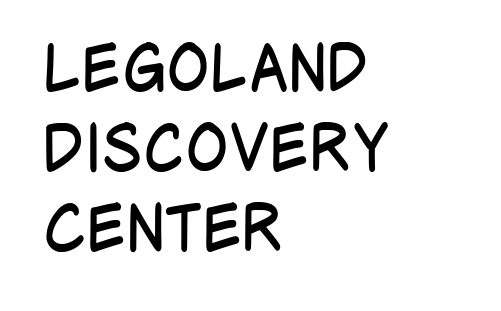
{"serif": "no", "italic": "no", "bold": "no", "weight": "regular", "width": "condensed", "stroke_contrast": "low", "x_height": "large", "monospaced": "no", "underline": "no", "align": "left", "line_spacing": "normal", "line_spacing_ratio": 1.25, "letter_spacing": "normal", "letter_spacing_em": 0.0, "glyph_px": 64}
